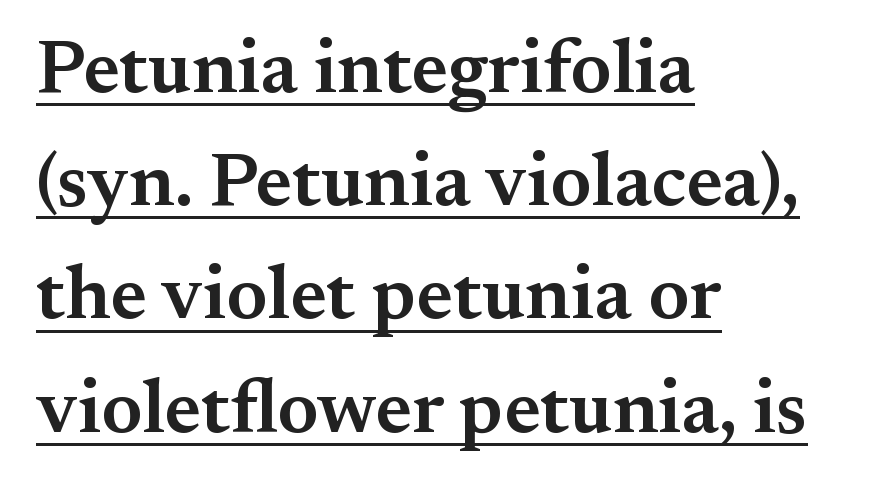
Q: Is the text bold? A: Semi-bold.
Q: Is the text italic (slanted)? A: No, it is upright.
Q: Is the typeface a serif or a sans-serif typeface? A: Serif.
Q: Is the text underlined? A: Yes.
Q: How is the paragraph aligned? A: Left-aligned.
Q: Is the spacing between letters normal or unusually wide? A: Normal.
Q: Is the spacing between lines tight, normal or loose? A: Normal.
Q: Width (condensed, normal, or wide)? A: Normal.
Q: Stroke contrast? A: Medium.
Q: x-height? A: Small.
Q: Monospaced? A: No.
